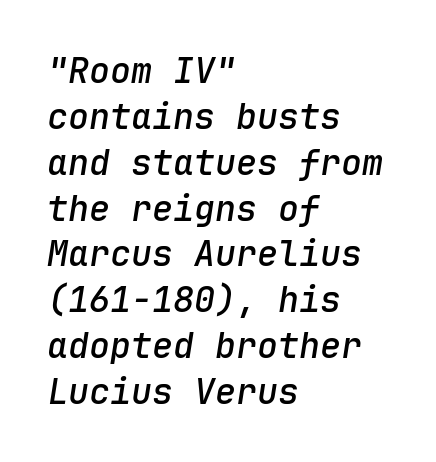
{"italic": "yes", "lean": "right", "slant_degrees": 9, "bold": "semi", "weight": "semibold", "width": "normal", "stroke_contrast": "low", "x_height": "medium", "monospaced": "yes", "underline": "no", "align": "left", "line_spacing": "normal", "line_spacing_ratio": 1.31, "letter_spacing": "normal", "letter_spacing_em": 0.0, "glyph_px": 35}
